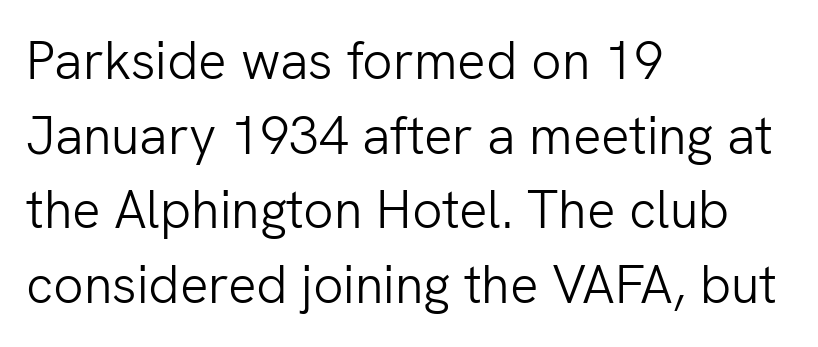
Q: Is the text bold? A: No.
Q: Is the text italic (slanted)? A: No, it is upright.
Q: Is the typeface a serif or a sans-serif typeface? A: Sans-serif.
Q: Is the text underlined? A: No.
Q: How is the paragraph aligned? A: Left-aligned.
Q: Is the spacing between letters normal or unusually wide? A: Normal.
Q: Is the spacing between lines tight, normal or loose? A: Normal.
Q: Width (condensed, normal, or wide)? A: Normal.
Q: Stroke contrast? A: Low.
Q: x-height? A: Medium.
Q: Monospaced? A: No.
